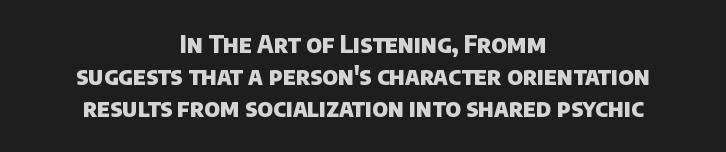
A typesetter would call this zero additional tracking. Layout note: lines centered. The glyphs are unaccompanied by any horizontal stroke below them. On the weight axis this lands at bold, roughly 700.
